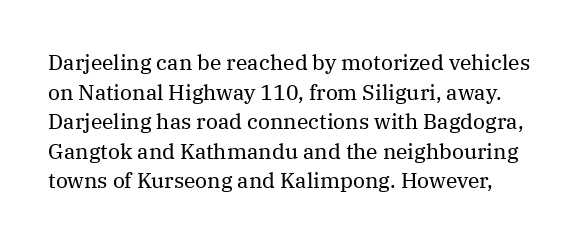
A typesetter would call this leading conventional body-copy spacing. In terms of letterspacing, this is plain default setting. Upright lettering throughout. The area under the type is left untouched. Bold? No — there's no thickening of the strokes.
